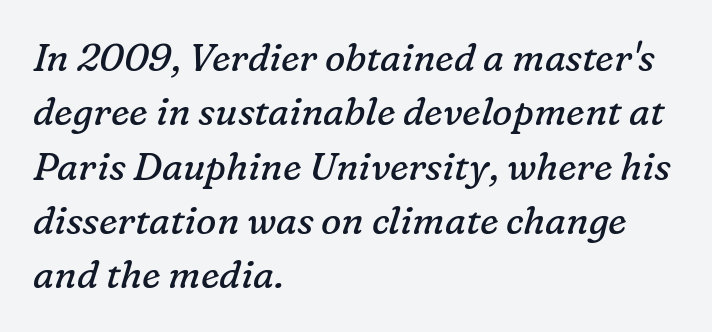
Q: Is the text bold? A: No.
Q: Is the text italic (slanted)? A: Yes, it leans right by about 16 degrees.
Q: Is the typeface a serif or a sans-serif typeface? A: Serif.
Q: Is the text underlined? A: No.
Q: How is the paragraph aligned? A: Left-aligned.
Q: Is the spacing between letters normal or unusually wide? A: Normal.
Q: Is the spacing between lines tight, normal or loose? A: Normal.
Q: Width (condensed, normal, or wide)? A: Normal.
Q: Stroke contrast? A: Low.
Q: x-height? A: Medium.
Q: Monospaced? A: No.
